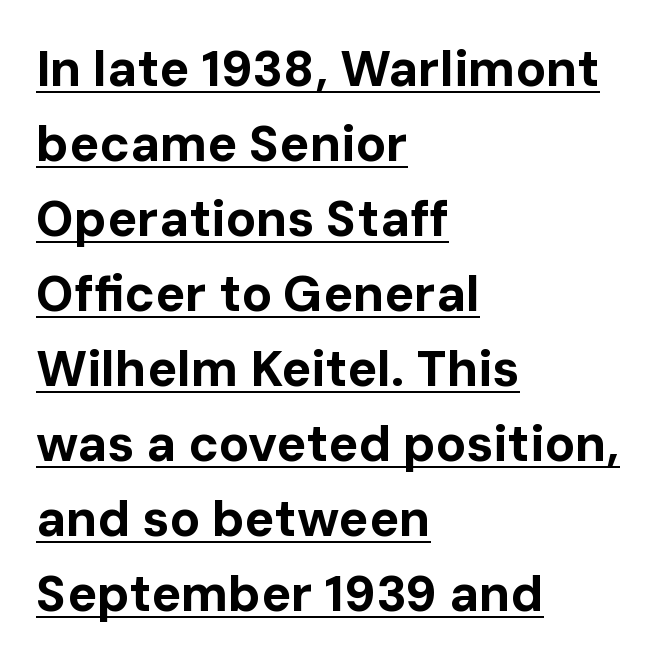
{"serif": "no", "italic": "no", "bold": "yes", "weight": "bold", "width": "normal", "stroke_contrast": "low", "x_height": "medium", "monospaced": "no", "underline": "yes", "align": "left", "line_spacing": "normal", "line_spacing_ratio": 1.5, "letter_spacing": "normal", "letter_spacing_em": 0.0, "glyph_px": 50}
